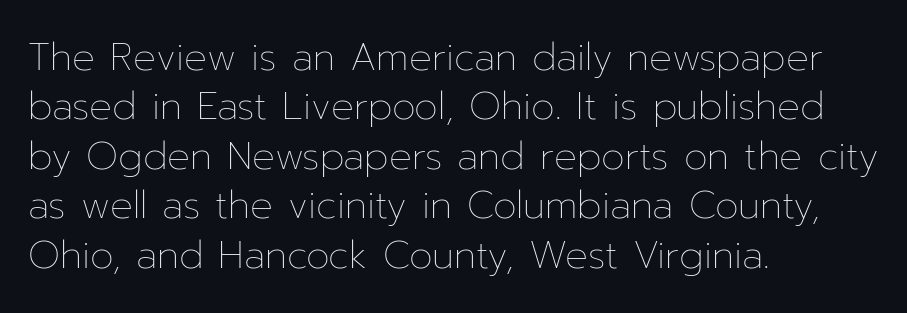
{"italic": "no", "bold": "no", "weight": "thin", "width": "normal", "stroke_contrast": "low", "x_height": "medium", "monospaced": "no", "underline": "no", "align": "left", "line_spacing": "normal", "line_spacing_ratio": 1.3, "letter_spacing": "normal", "letter_spacing_em": 0.0, "glyph_px": 38}
